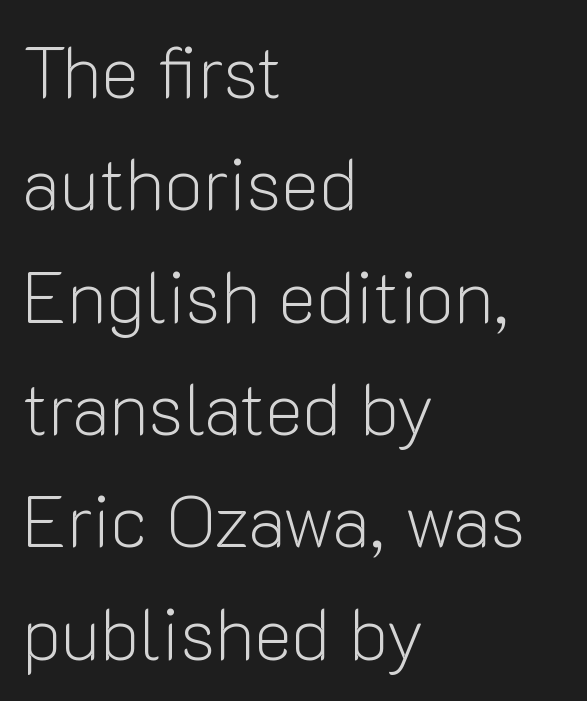
{"serif": "no", "italic": "no", "bold": "no", "weight": "light", "width": "normal", "stroke_contrast": "low", "x_height": "medium", "monospaced": "no", "underline": "no", "align": "left", "line_spacing": "normal", "line_spacing_ratio": 1.56, "letter_spacing": "normal", "letter_spacing_em": 0.0, "glyph_px": 72}
